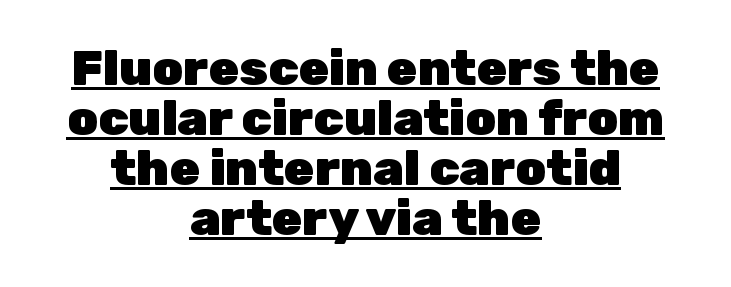
{"serif": "no", "italic": "no", "bold": "yes", "weight": "heavy", "width": "normal", "stroke_contrast": "low", "x_height": "medium", "monospaced": "no", "underline": "yes", "align": "center", "line_spacing": "tight", "line_spacing_ratio": 1.02, "letter_spacing": "normal", "letter_spacing_em": 0.0, "glyph_px": 49}
